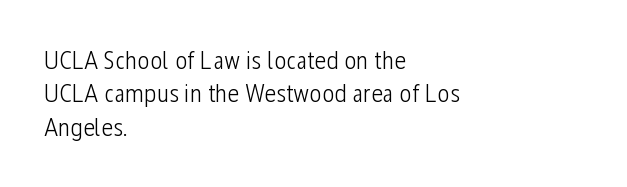
Compared with typical paragraphs, the rows here are spaced about the same. The letters stand straight up with perfectly vertical stems. Short and long lines alike share a common starting point at left. Is the stroke heavy? The answer is a plain regular-or-lighter. In terms of letterspacing, this is plain default setting. Just letters on the line, the space beneath them empty.
